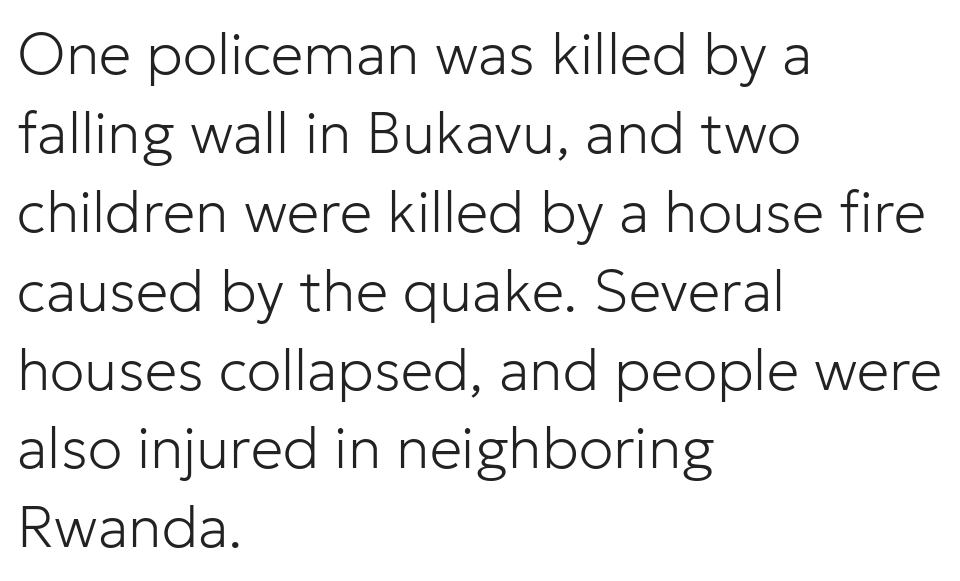
Q: Is the text bold? A: No.
Q: Is the text italic (slanted)? A: No, it is upright.
Q: Is the typeface a serif or a sans-serif typeface? A: Sans-serif.
Q: Is the text underlined? A: No.
Q: How is the paragraph aligned? A: Left-aligned.
Q: Is the spacing between letters normal or unusually wide? A: Normal.
Q: Is the spacing between lines tight, normal or loose? A: Normal.
Q: Width (condensed, normal, or wide)? A: Normal.
Q: Stroke contrast? A: Low.
Q: x-height? A: Medium.
Q: Monospaced? A: No.
